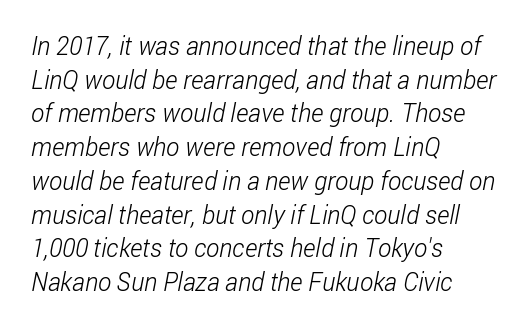
The image shows 25 px text type; set left-aligned, normal line spacing (1.35x), normal letter spacing, not underlined.
